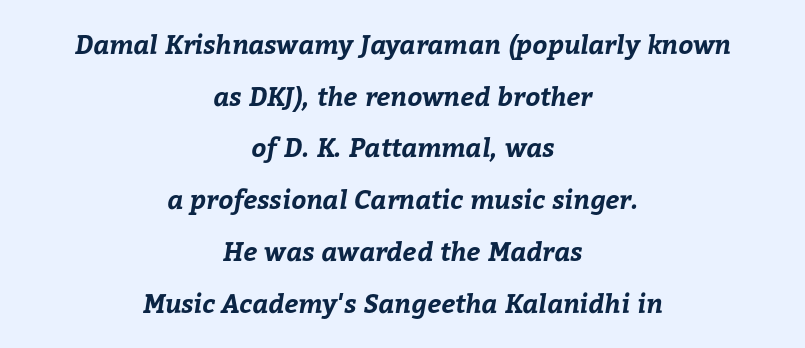
Q: Is the text bold? A: Yes.
Q: Is the text underlined? A: No.
Q: How is the paragraph aligned? A: Centered.
Q: Is the spacing between letters normal or unusually wide? A: Normal.
Q: Is the spacing between lines tight, normal or loose? A: Loose.
